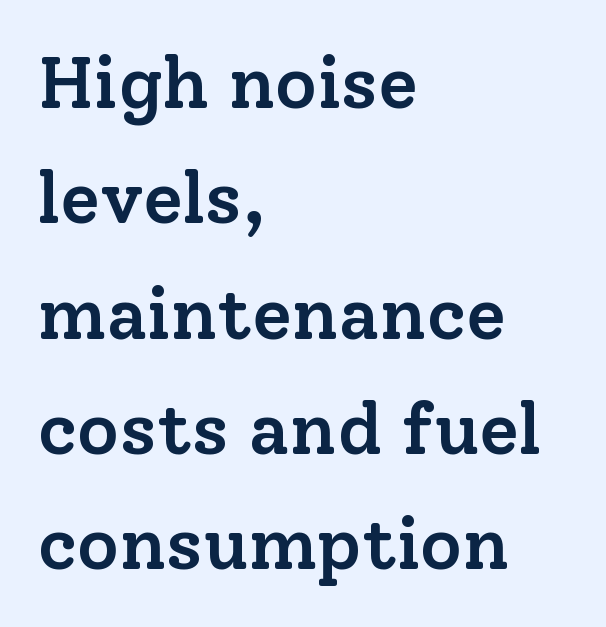
Q: Is the text bold? A: Semi-bold.
Q: Is the text italic (slanted)? A: No, it is upright.
Q: Is the typeface a serif or a sans-serif typeface? A: Serif.
Q: Is the text underlined? A: No.
Q: How is the paragraph aligned? A: Left-aligned.
Q: Is the spacing between letters normal or unusually wide? A: Normal.
Q: Is the spacing between lines tight, normal or loose? A: Normal.
Q: Width (condensed, normal, or wide)? A: Normal.
Q: Stroke contrast? A: Low.
Q: x-height? A: Medium.
Q: Monospaced? A: No.
